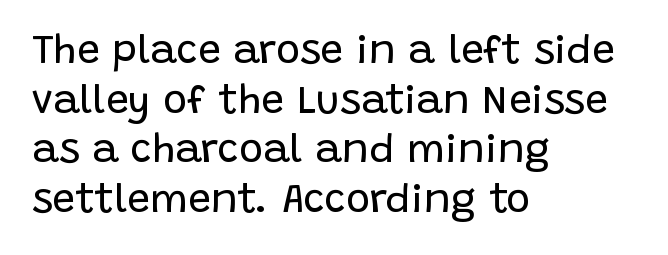
In terms of letterspacing, this is plain default setting. Casual observation: everything's shoved over to the left. Italic: no, the glyphs are upright roman. Vertical stems look standard width or narrower in stroke.
